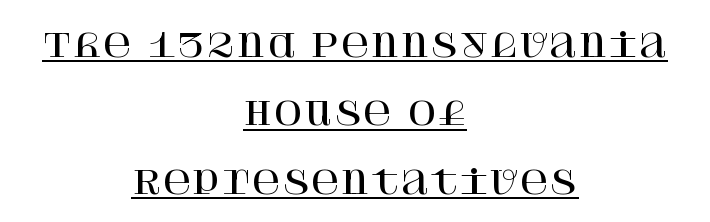
The image shows 32 px serif type, upright; set centered, loose line spacing (2.14x), normal letter spacing, underlined; high stroke contrast and a large x-height.
